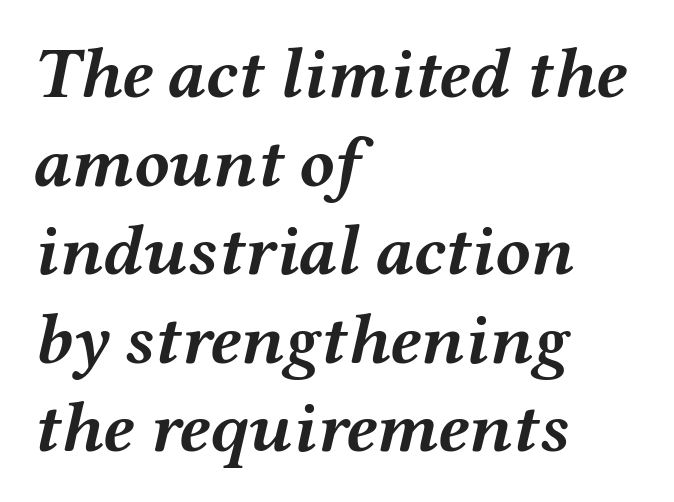
Q: Is the text bold? A: Yes.
Q: Is the text italic (slanted)? A: Yes, it leans right by about 12 degrees.
Q: Is the text underlined? A: No.
Q: How is the paragraph aligned? A: Left-aligned.
Q: Is the spacing between letters normal or unusually wide? A: Normal.
Q: Width (condensed, normal, or wide)? A: Wide.
Q: Stroke contrast? A: Medium.
Q: x-height? A: Medium.
Q: Monospaced? A: No.
